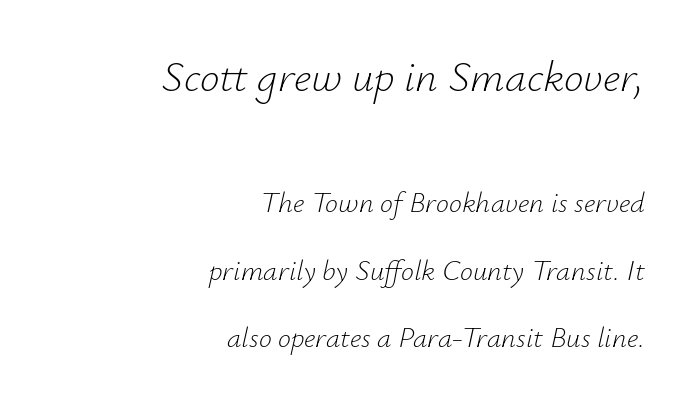
An italicized treatment has been applied to the whole sample. These lines are set flush right with a ragged left edge. Does the leading feel generous? Absolutely, it's lavish. The space beneath each line is pristine and unruled. What stands out about the letter spacing? Nothing — it is the standard amount. The more generous point size was reserved for the upper chunk.
